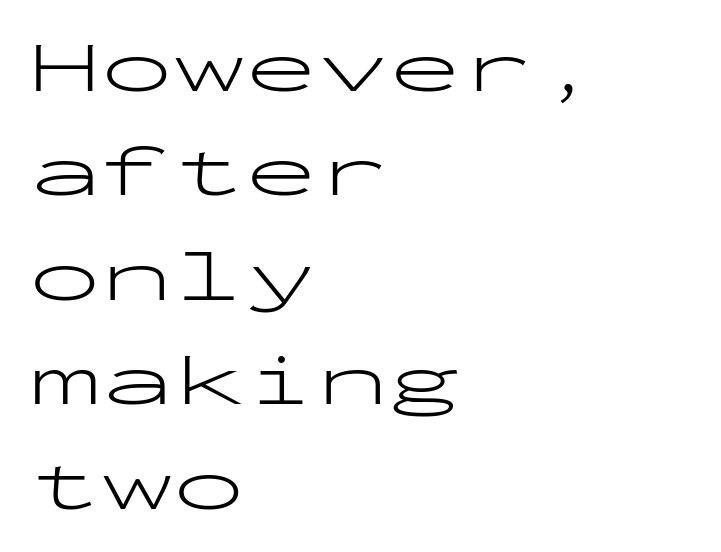
Horizontal bands of white between lines are of average thickness. You can tell it's not italic because the verticals are truly vertical. Each stroke keeps to a modest, everyday thickness or less. Looks like terminal output: every glyph gets an equal slot. This sample is left-justified, so line endings fall wherever the words run out. Unmarked baselines from the first word to the last.
